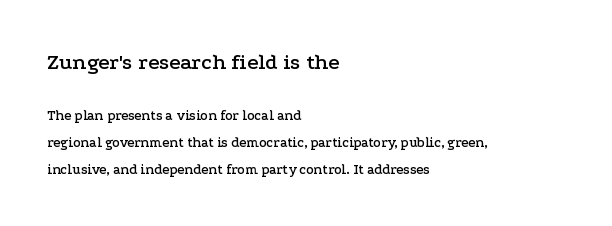
Q: Is the text italic (slanted)? A: No, it is upright.
Q: Is the text underlined? A: No.
Q: How is the paragraph aligned? A: Left-aligned.
Q: Is the spacing between letters normal or unusually wide? A: Normal.
Q: Is the spacing between lines tight, normal or loose? A: Loose.
Q: Which block of text is set in a larger size, the first (top) or the second (bottom)? A: The first (top) one.
